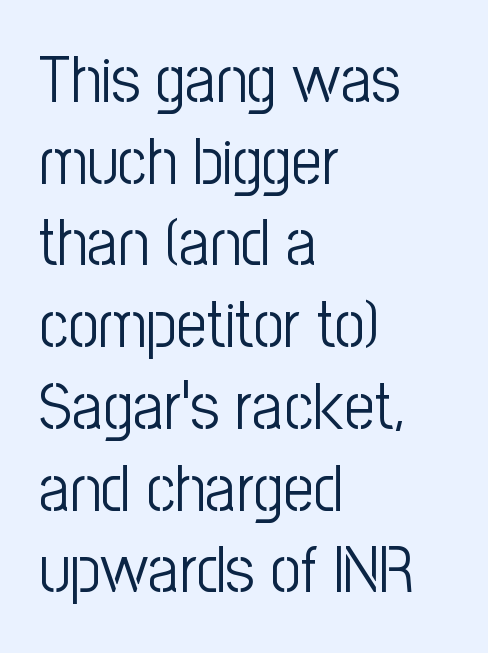
Q: Is the text bold? A: No.
Q: Is the text italic (slanted)? A: No, it is upright.
Q: Is the typeface a serif or a sans-serif typeface? A: Sans-serif.
Q: Is the text underlined? A: No.
Q: How is the paragraph aligned? A: Left-aligned.
Q: Is the spacing between letters normal or unusually wide? A: Normal.
Q: Width (condensed, normal, or wide)? A: Condensed.
Q: Stroke contrast? A: Low.
Q: x-height? A: Medium.
Q: Monospaced? A: No.
